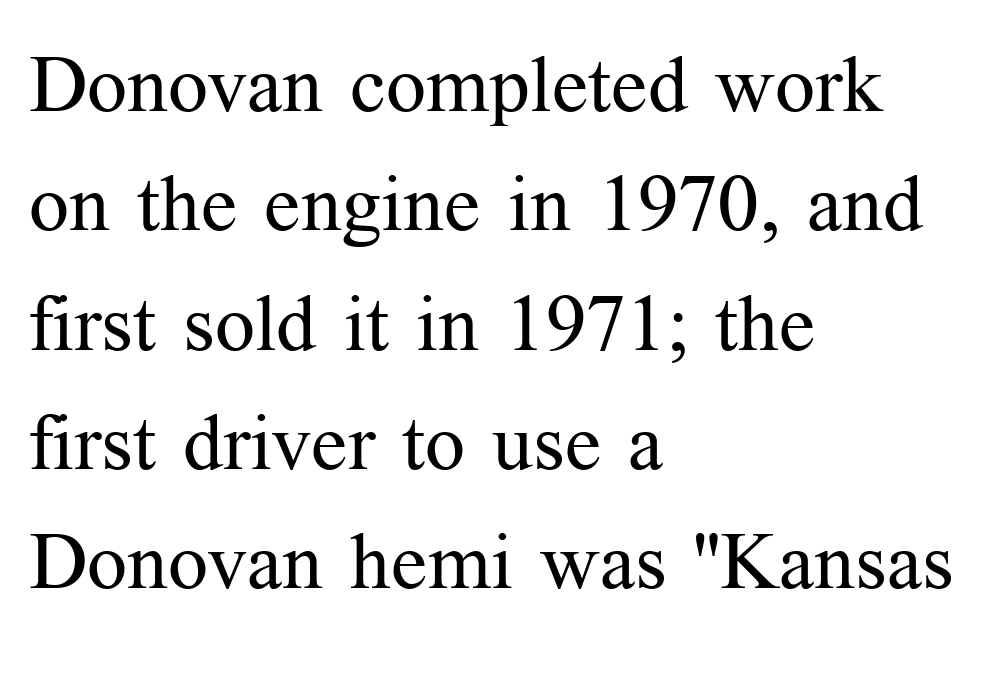
The image shows 79 px regular-weight serif type, upright; set left-aligned, normal line spacing (1.51x), normal letter spacing, not underlined; medium stroke contrast and a medium x-height.
